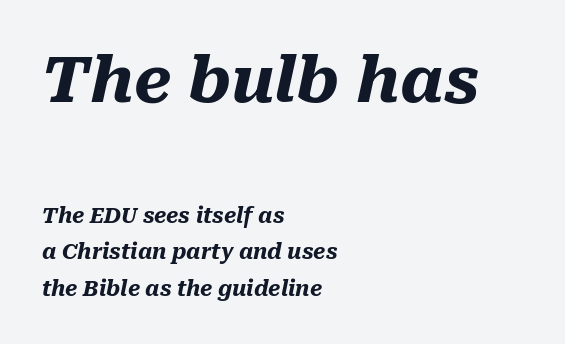
Q: Is the text bold? A: Yes.
Q: Is the text italic (slanted)? A: Yes, it leans right by about 10 degrees.
Q: Is the text underlined? A: No.
Q: How is the paragraph aligned? A: Left-aligned.
Q: Is the spacing between letters normal or unusually wide? A: Normal.
Q: Which block of text is set in a larger size, the first (top) or the second (bottom)? A: The first (top) one.
Q: Width (condensed, normal, or wide)? A: Normal.
Q: Stroke contrast? A: Medium.
Q: x-height? A: Medium.
Q: Monospaced? A: No.
